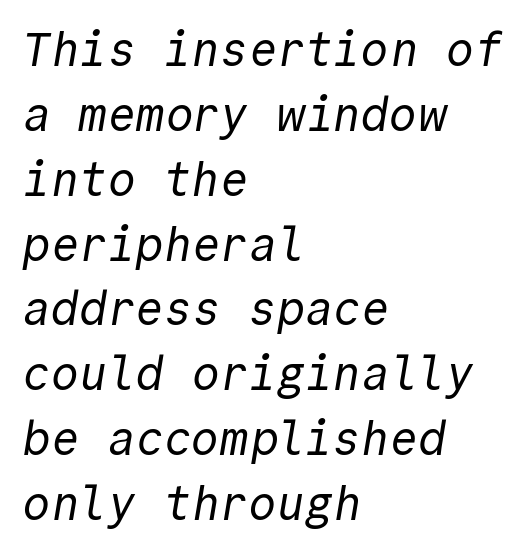
{"serif": "no", "bold": "no", "weight": "regular", "width": "normal", "x_height": "medium", "monospaced": "yes", "underline": "no", "align": "left", "line_spacing": "normal", "line_spacing_ratio": 1.38, "letter_spacing": "normal", "letter_spacing_em": 0.0, "glyph_px": 47}
